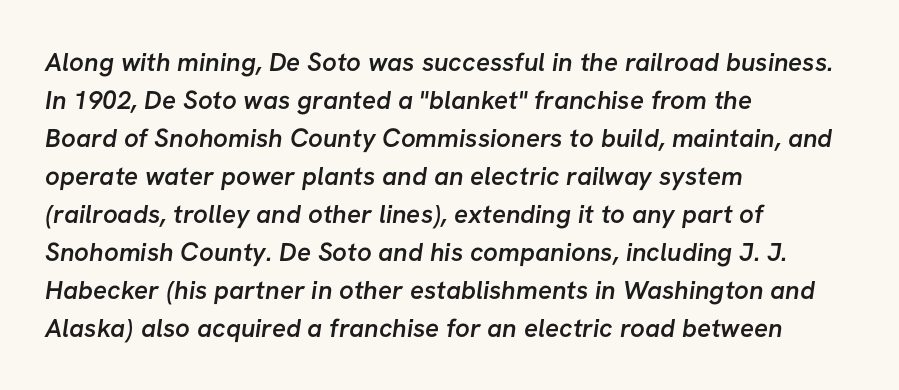
Q: Is the text bold? A: Semi-bold.
Q: Is the text underlined? A: No.
Q: How is the paragraph aligned? A: Left-aligned.
Q: Is the spacing between letters normal or unusually wide? A: Normal.
Q: Is the spacing between lines tight, normal or loose? A: Normal.
